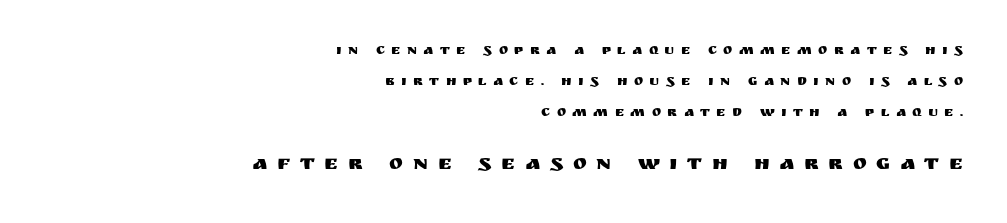
Q: Is the text italic (slanted)? A: No, it is upright.
Q: Is the text underlined? A: No.
Q: How is the paragraph aligned? A: Right-aligned.
Q: Is the spacing between letters normal or unusually wide? A: Unusually wide.
Q: Is the spacing between lines tight, normal or loose? A: Loose.
Q: Which block of text is set in a larger size, the first (top) or the second (bottom)? A: The second (bottom) one.
